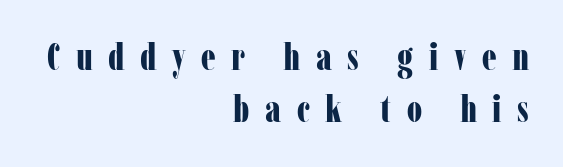
{"serif": "yes", "italic": "no", "bold": "yes", "weight": "bold", "width": "condensed", "stroke_contrast": "low", "x_height": "medium", "monospaced": "no", "underline": "no", "align": "right", "line_spacing": "normal", "line_spacing_ratio": 1.41, "letter_spacing": "wide", "letter_spacing_em": 0.42, "glyph_px": 37}
